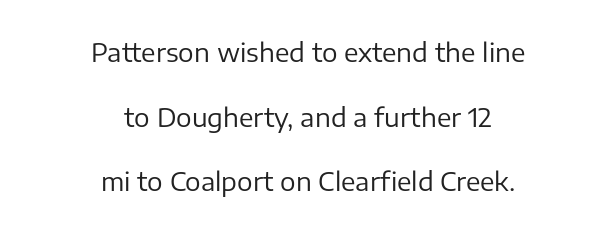
The image shows 26 px text type, upright; set centered, loose line spacing (2.49x), normal letter spacing, not underlined.
